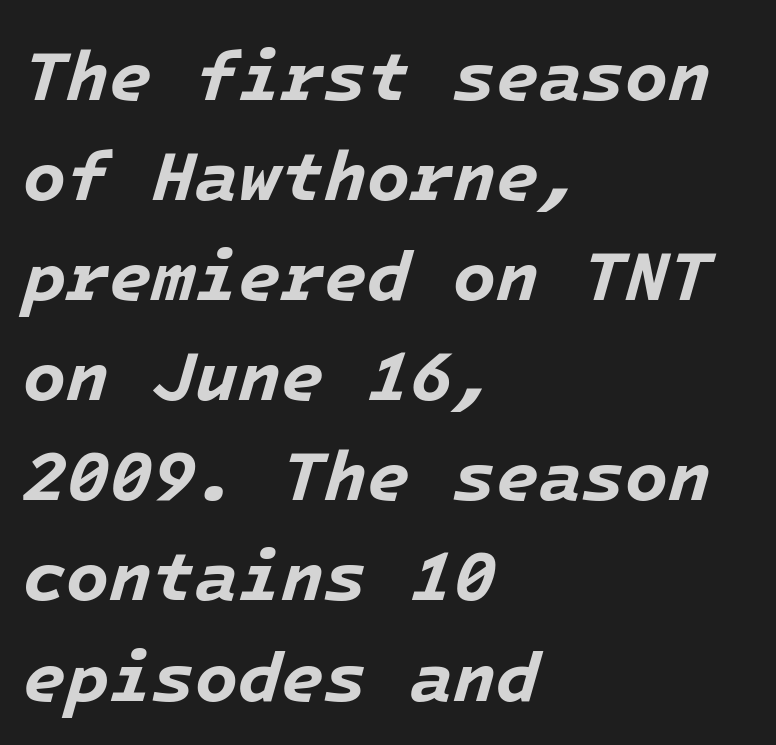
One glance says typical: line gaps are just what's usual. Letter spacing: default. The setting favours the left margin, as ordinary paragraphs usually do. Stroke thickness is high; the sample reads as a true bold. Rule under the text: the space is simply empty. When letters slant like this, we call the style italic.
